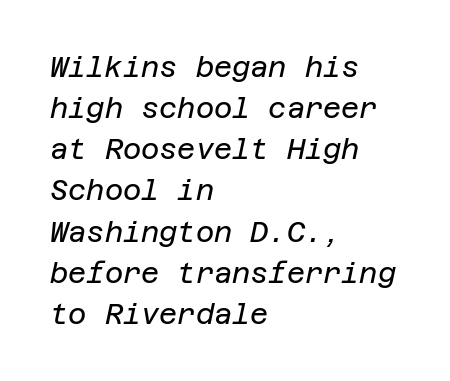
{"italic": "yes", "lean": "right", "slant_degrees": 12, "bold": "no", "weight": "regular", "width": "normal", "stroke_contrast": "low", "x_height": "large", "underline": "no", "align": "left", "line_spacing": "normal", "line_spacing_ratio": 1.47, "letter_spacing": "normal", "letter_spacing_em": 0.0, "glyph_px": 28}
